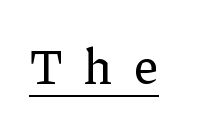
{"serif": "yes", "italic": "no", "width": "normal", "stroke_contrast": "low", "x_height": "medium", "monospaced": "no", "underline": "yes", "letter_spacing": "wide", "letter_spacing_em": 0.42, "glyph_px": 49}
